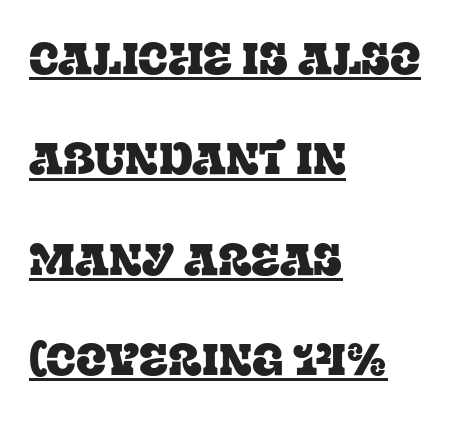
Q: Is the text italic (slanted)? A: No, it is upright.
Q: Is the typeface a serif or a sans-serif typeface? A: Serif.
Q: Is the text underlined? A: Yes.
Q: How is the paragraph aligned? A: Left-aligned.
Q: Is the spacing between letters normal or unusually wide? A: Normal.
Q: Is the spacing between lines tight, normal or loose? A: Loose.
Q: Width (condensed, normal, or wide)? A: Normal.
Q: Stroke contrast? A: Low.
Q: x-height? A: Large.
Q: Monospaced? A: No.
